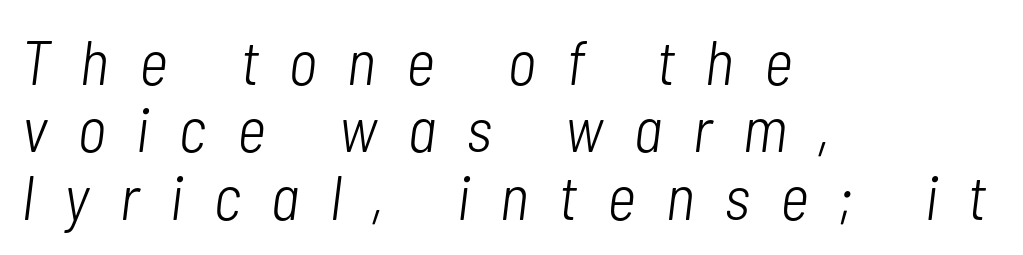
Glance below the letters and you will spot only blank space. The ragged edge is on the right, which tells us the setting is flush left. These lines are rendered in a variable-pitch font. These lines huddle together more closely than default settings would place them.
